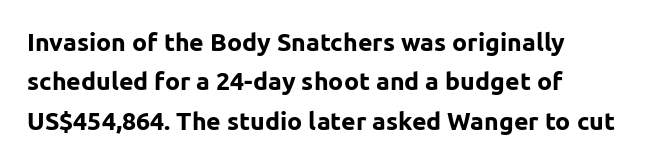
{"italic": "no", "bold": "yes", "underline": "no", "align": "left", "line_spacing": "normal", "line_spacing_ratio": 1.58, "letter_spacing": "normal", "letter_spacing_em": 0.0, "glyph_px": 25}
